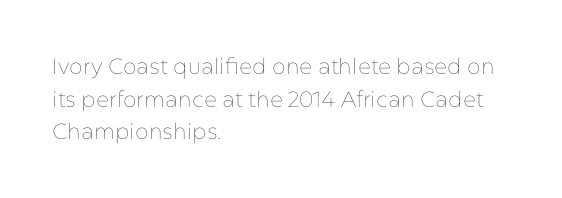
Rows of type keep a routine distance in the vertical direction. The space beneath each line is pristine and unruled. Which margin do the lines hug? The left one — the right edge is uneven. The letterforms sit shoulder to shoulder at normal distance.
